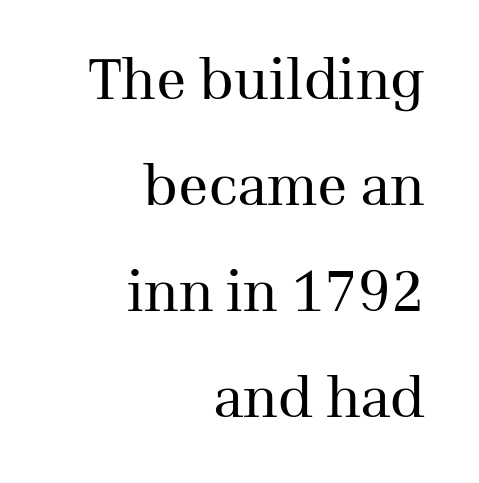
Unmarked baselines from the first word to the last. Short note: letters normally spaced. Notice how the stems are strictly vertical — no italics here. Stroke terminals: seriffed.
